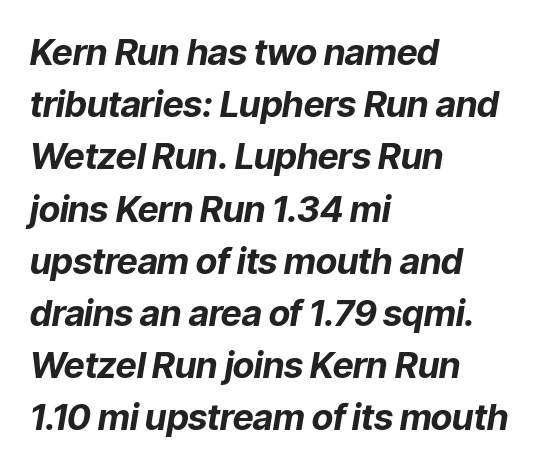
Looks like regular typesetting: each glyph gets only the width it needs. Words float on clear page, feet unadorned. Does the leading feel generous? No, just average. Italic: yes, the glyphs are oblique.
